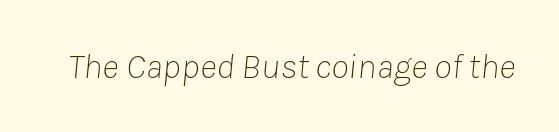
Q: Is the text bold? A: No.
Q: Is the text italic (slanted)? A: Yes, it leans right by about 8 degrees.
Q: Is the text underlined? A: No.
Q: Is the spacing between letters normal or unusually wide? A: Normal.
Q: Width (condensed, normal, or wide)? A: Normal.
Q: Stroke contrast? A: Low.
Q: x-height? A: Medium.
Q: Monospaced? A: No.
